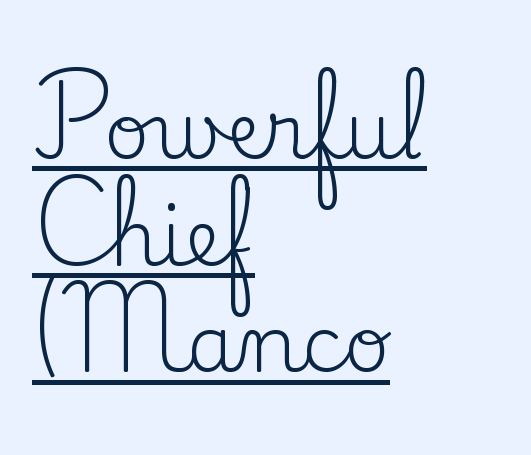
The horizontal fit of the characters is conventional and even. The lines in this sample share a left origin and differ only in where they stop. Line spacing here is normal. The cut favours lightness, reaching ordinary text weight at its darkest. Each letter keeps its own natural width here, so spacing adapts to shape.
